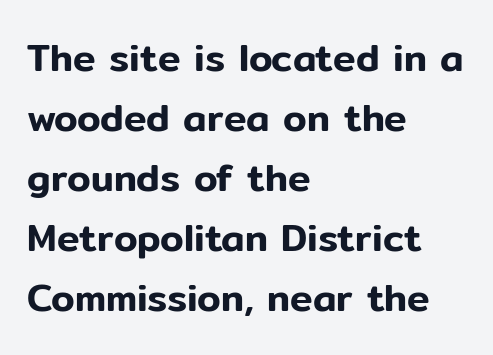
Q: Is the text italic (slanted)? A: No, it is upright.
Q: Is the typeface a serif or a sans-serif typeface? A: Sans-serif.
Q: Is the text underlined? A: No.
Q: How is the paragraph aligned? A: Left-aligned.
Q: Is the spacing between letters normal or unusually wide? A: Normal.
Q: Is the spacing between lines tight, normal or loose? A: Normal.
Q: Width (condensed, normal, or wide)? A: Normal.
Q: Stroke contrast? A: Low.
Q: x-height? A: Medium.
Q: Monospaced? A: No.
